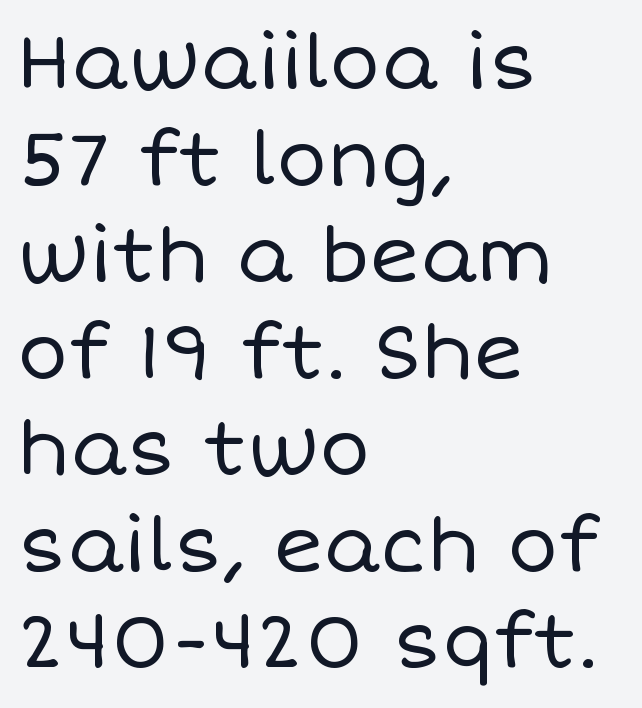
Leftover space on each line is placed entirely after the last word. This reads as an unemphasized weight, regular at the heaviest. This rendering features lettering with no underline. This is the regular roman posture of the typeface. Is this a fixed-width face? No — the glyphs have proportional, varying widths. Normally led — the rows are evenly, conventionally spaced.
